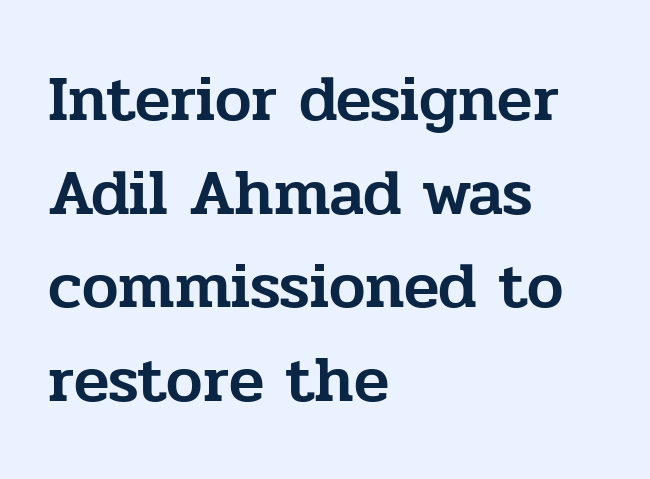
The image shows 65 px serif type, upright; set left-aligned, normal line spacing (1.44x), normal letter spacing, not underlined; low stroke contrast and a medium x-height.
